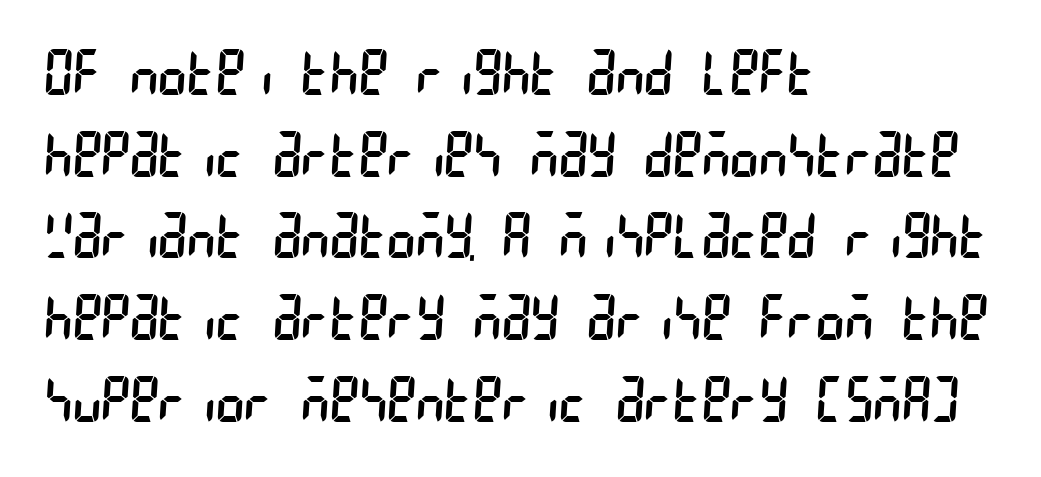
These lines sit exactly where default settings would place them. This sample uses a sans-serif face. The compositor pushed each line to the left boundary. Check under the words: just untouched page. Counters stay open thanks to moderate or lighter strokes.
